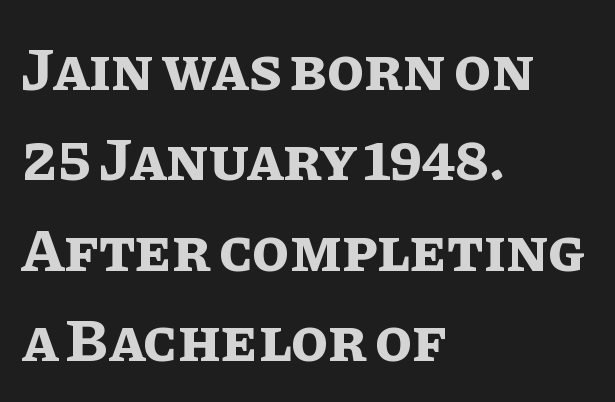
{"italic": "no", "bold": "yes", "weight": "bold", "width": "normal", "stroke_contrast": "low", "x_height": "large", "monospaced": "no", "underline": "no", "align": "left", "line_spacing": "normal", "line_spacing_ratio": 1.48, "letter_spacing": "normal", "letter_spacing_em": 0.0, "glyph_px": 61}
